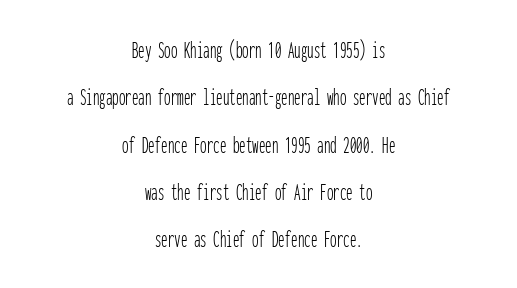
{"italic": "no", "bold": "no", "underline": "no", "align": "center", "line_spacing_ratio": 1.82, "letter_spacing": "normal", "letter_spacing_em": 0.0, "glyph_px": 26}
